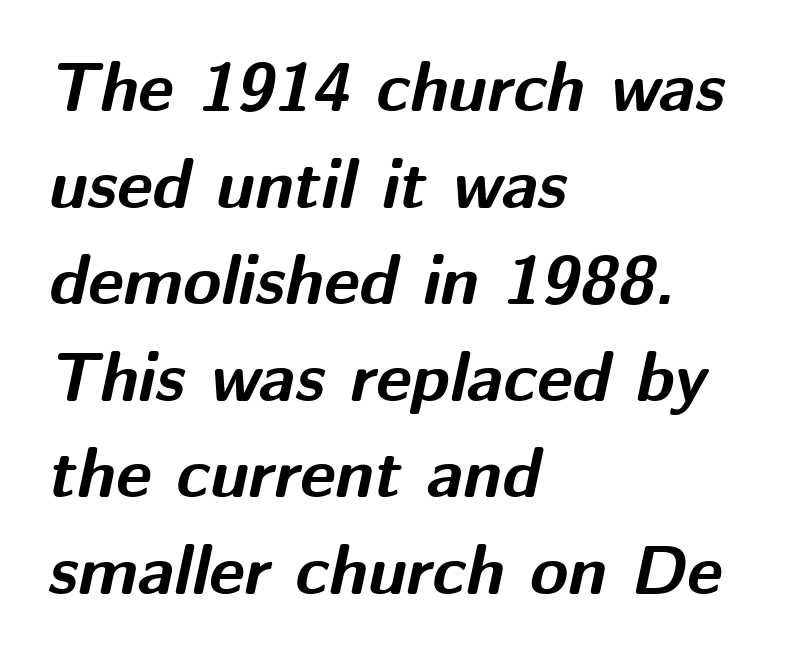
The image shows 69 px bold type, italic (leaning right); set left-aligned, normal line spacing (1.4x), normal letter spacing, not underlined; medium stroke contrast and a medium x-height.
